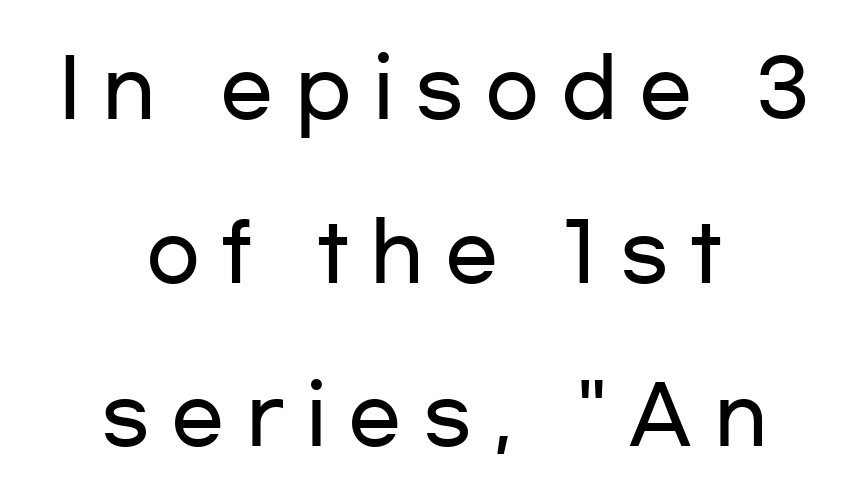
Reading down the block, each line starts at a different indent, mirrored at its end. Nope, no serifs anywhere on these letters. The axis of the letterforms is exactly vertical. In terms of leading, this rendering errs on the spacious side. The gap between lines stays unmarked.
